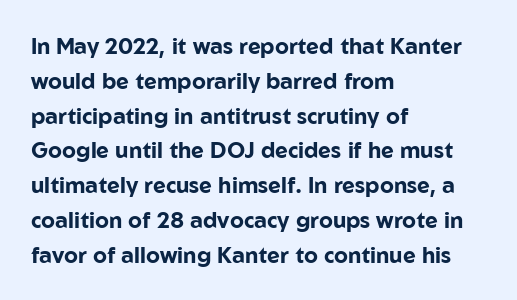
{"italic": "no", "bold": "yes", "underline": "no", "align": "left", "line_spacing": "normal", "line_spacing_ratio": 1.58, "letter_spacing": "normal", "letter_spacing_em": 0.0, "glyph_px": 22}
